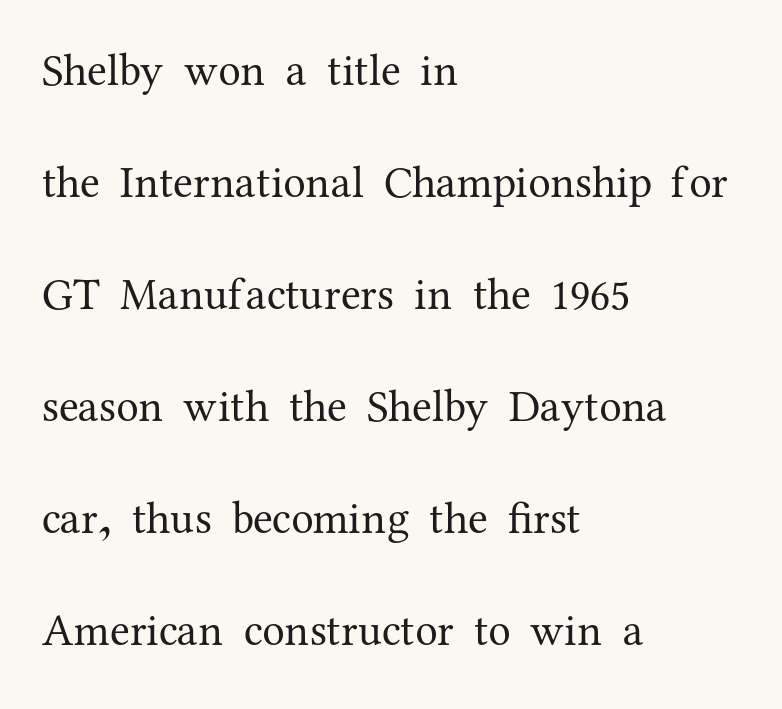
Q: Is the text bold? A: No.
Q: Is the text italic (slanted)? A: No, it is upright.
Q: Is the typeface a serif or a sans-serif typeface? A: Serif.
Q: Is the text underlined? A: No.
Q: How is the paragraph aligned? A: Left-aligned.
Q: Is the spacing between letters normal or unusually wide? A: Normal.
Q: Is the spacing between lines tight, normal or loose? A: Loose.
Q: Width (condensed, normal, or wide)? A: Normal.
Q: Stroke contrast? A: Medium.
Q: x-height? A: Medium.
Q: Monospaced? A: No.
